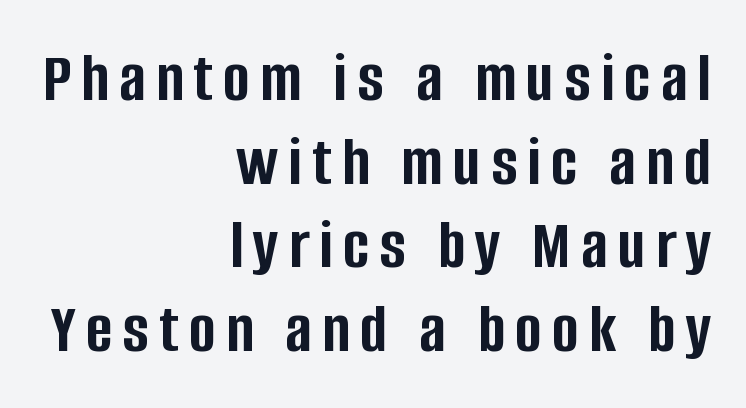
Line ends are locked; line starts wander. Weight: bold. This is the regular roman posture of the typeface. The typeface chosen for these lines omits serifs. Each letter keeps its own natural width here, so spacing adapts to shape. Underlining? Definitely not there.
